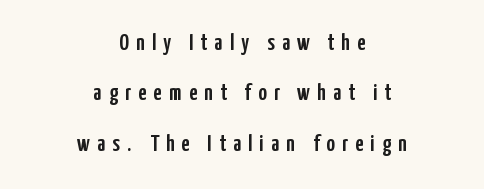
{"italic": "no", "underline": "no", "align": "center", "line_spacing": "loose", "line_spacing_ratio": 2.19, "letter_spacing": "wide", "letter_spacing_em": 0.32, "glyph_px": 23}
